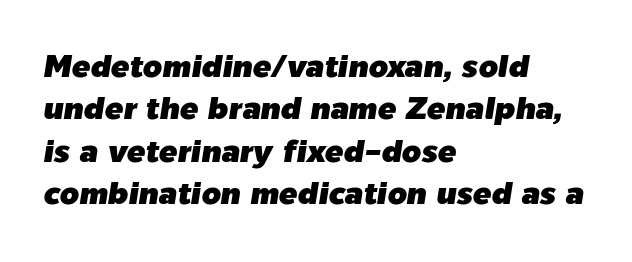
{"italic": "yes", "lean": "right", "slant_degrees": 9, "width": "normal", "stroke_contrast": "low", "x_height": "medium", "monospaced": "no", "underline": "no", "align": "left", "line_spacing": "normal", "line_spacing_ratio": 1.37, "letter_spacing": "normal", "letter_spacing_em": 0.0, "glyph_px": 31}
